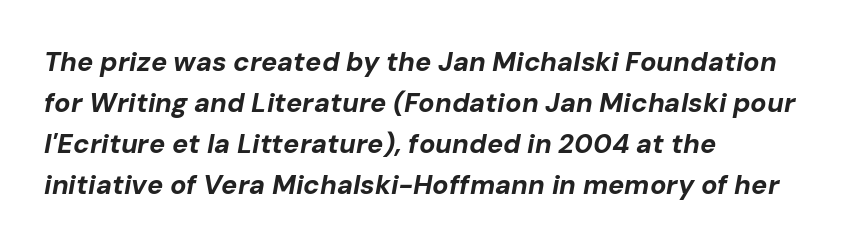
Q: Is the text bold? A: Yes.
Q: Is the text italic (slanted)? A: Yes, it leans right by about 10 degrees.
Q: Is the text underlined? A: No.
Q: How is the paragraph aligned? A: Left-aligned.
Q: Is the spacing between letters normal or unusually wide? A: Normal.
Q: Is the spacing between lines tight, normal or loose? A: Normal.
